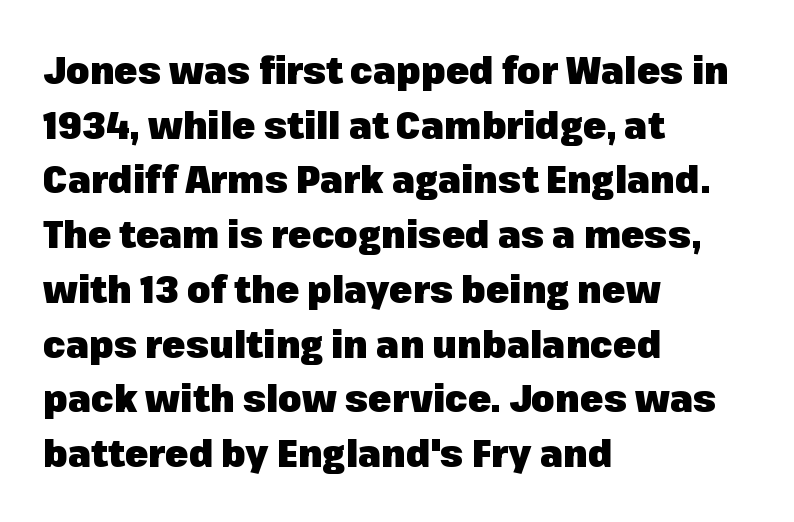
The image shows 38 px heavy sans-serif type, upright; set left-aligned, normal line spacing (1.44x), normal letter spacing, not underlined; low stroke contrast and a medium x-height.
